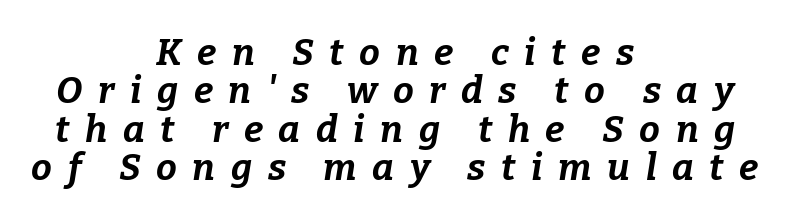
Q: Is the text bold? A: Yes.
Q: Is the text italic (slanted)? A: Yes, it leans right by about 9 degrees.
Q: Is the text underlined? A: No.
Q: How is the paragraph aligned? A: Centered.
Q: Is the spacing between letters normal or unusually wide? A: Unusually wide.
Q: Is the spacing between lines tight, normal or loose? A: Tight.
Q: Width (condensed, normal, or wide)? A: Normal.
Q: Stroke contrast? A: Low.
Q: x-height? A: Medium.
Q: Monospaced? A: No.
